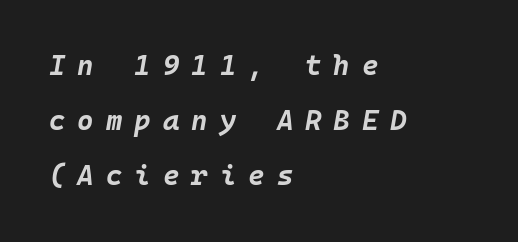
The sample has been set heavy, in full bold. You could only call the tracking loose — the letters float apart. Emphasis-style slanted type is in use. Underlining? Definitely not there. Loosely led — the rows are spread out.
